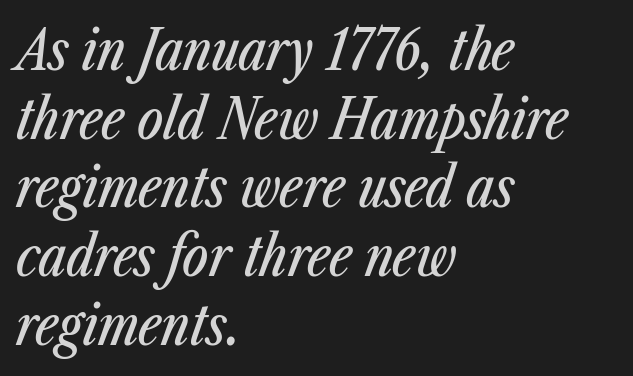
Q: Is the text italic (slanted)? A: Yes, it leans right by about 23 degrees.
Q: Is the text underlined? A: No.
Q: How is the paragraph aligned? A: Left-aligned.
Q: Is the spacing between letters normal or unusually wide? A: Normal.
Q: Is the spacing between lines tight, normal or loose? A: Normal.
Q: Width (condensed, normal, or wide)? A: Condensed.
Q: Stroke contrast? A: Low.
Q: x-height? A: Medium.
Q: Monospaced? A: No.
